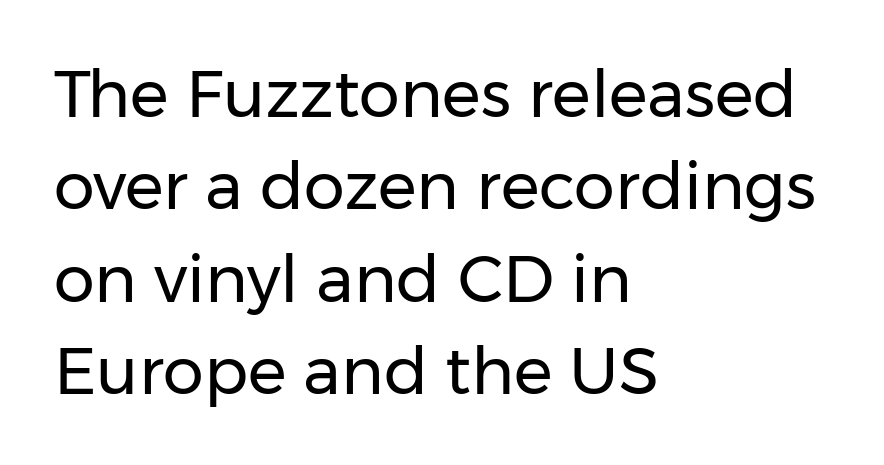
Proportional: the letters do not fall into vertical columns. Italic? Not at all — the glyphs are vertical. Compared with typical body copy, the letter spacing here is the same. Leading matches the norm, producing a regular column.
